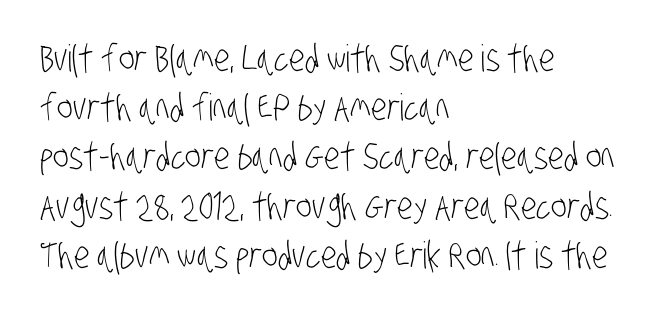
Nothing sits at the stroke ends, so this counts as sans-serif. The letters sit at their default tracking, neither squeezed nor spread. Line starts are locked; line ends wander. Ink coverage per letter is moderate at most. Just letters on the line, the space beneath them empty. The space between consecutive lines is moderate.
